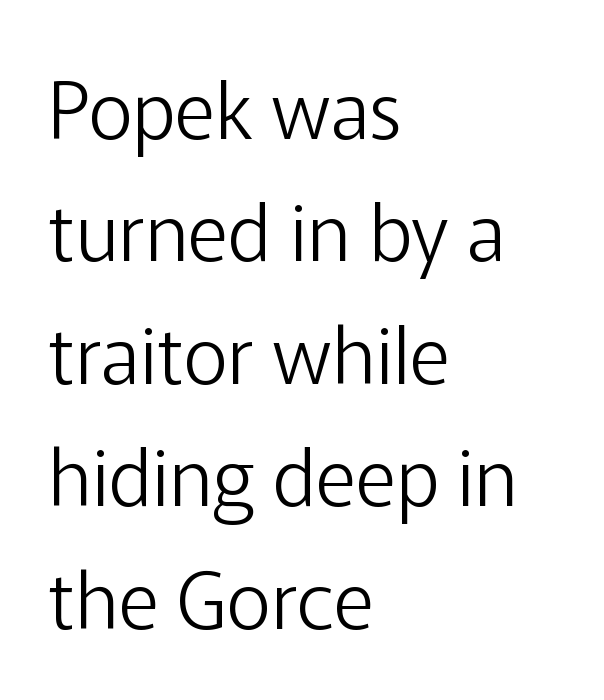
The image shows 78 px light sans-serif type, upright; set left-aligned, normal line spacing (1.57x), normal letter spacing, not underlined; low stroke contrast and a medium x-height.
